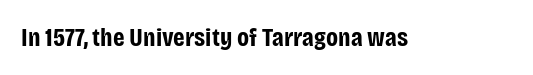
Q: Is the text bold? A: Yes.
Q: Is the text italic (slanted)? A: No, it is upright.
Q: Is the text underlined? A: No.
Q: Is the spacing between letters normal or unusually wide? A: Normal.
